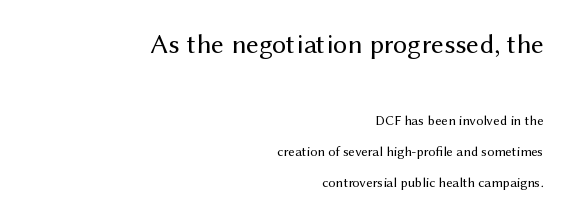
Q: Is the text bold? A: No.
Q: Is the text italic (slanted)? A: No, it is upright.
Q: Is the typeface a serif or a sans-serif typeface? A: Sans-serif.
Q: Is the text underlined? A: No.
Q: How is the paragraph aligned? A: Right-aligned.
Q: Is the spacing between letters normal or unusually wide? A: Normal.
Q: Is the spacing between lines tight, normal or loose? A: Loose.
Q: Which block of text is set in a larger size, the first (top) or the second (bottom)? A: The first (top) one.
Q: Width (condensed, normal, or wide)? A: Normal.
Q: Stroke contrast? A: Medium.
Q: x-height? A: Medium.
Q: Monospaced? A: No.
